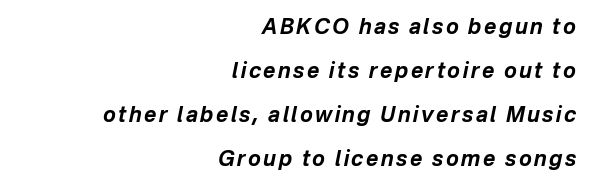
The string is rendered with underlining switched off. Right-aligned paragraph, ragged on the left. Is the type slanted? Yes — the strokes lean at a clear angle. A full-strength bold gives these letters their thick strokes.
